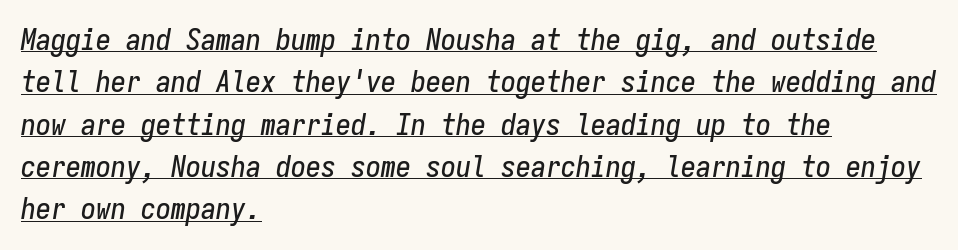
The image shows 30 px condensed type, italic (leaning right), monospaced; set left-aligned, normal line spacing (1.41x), normal letter spacing, underlined; low stroke contrast and a medium x-height.
